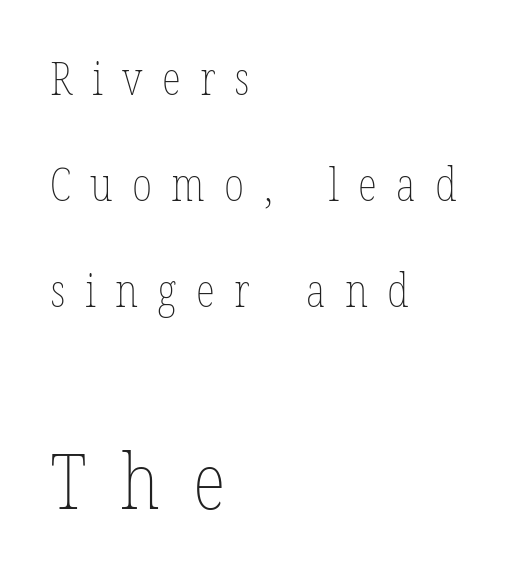
The image shows 78 px thin, condensed type, upright; set left-aligned, loose line spacing (2.36x), unusually wide letter spacing (+0.43 em), not underlined; the second (bottom) block is 1.73x larger; low stroke contrast and a medium x-height.
